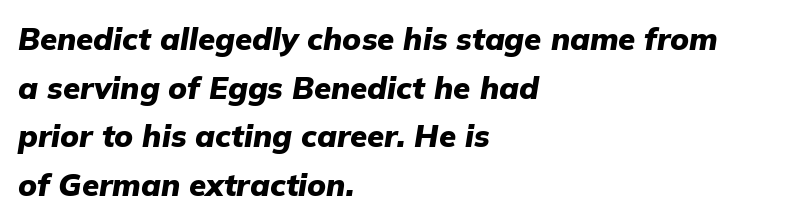
Q: Is the text bold? A: Yes.
Q: Is the text italic (slanted)? A: Yes, it leans right by about 9 degrees.
Q: Is the text underlined? A: No.
Q: How is the paragraph aligned? A: Left-aligned.
Q: Is the spacing between letters normal or unusually wide? A: Normal.
Q: Is the spacing between lines tight, normal or loose? A: Normal.
Q: Width (condensed, normal, or wide)? A: Normal.
Q: Stroke contrast? A: Low.
Q: x-height? A: Medium.
Q: Monospaced? A: No.
